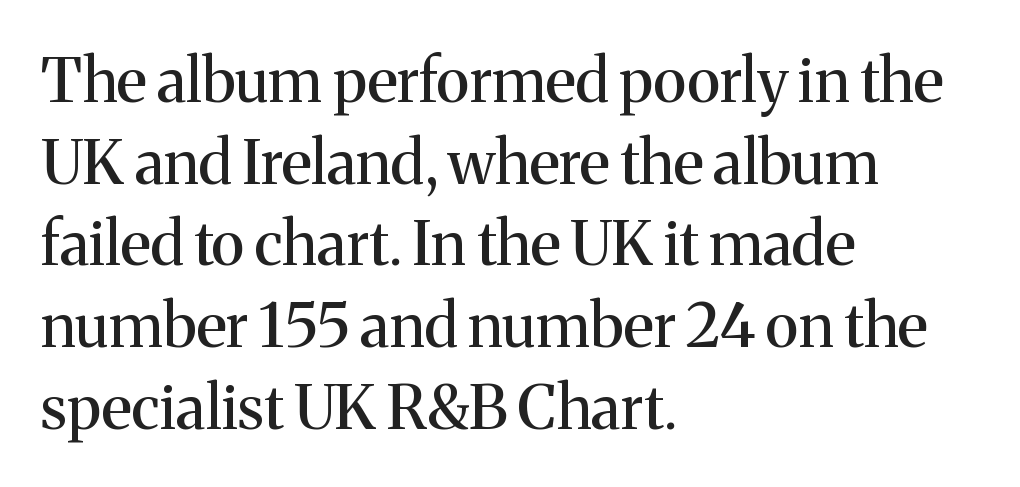
If you drew a ruler down the left edge, every line would touch it. Characters follow at the spacing the type designer built in. Quick note: interline space is typical. Small tapered or slab feet sit at the stroke ends, so this counts as serif. The glyphs are unaccompanied by any horizontal stroke below them. Tall strokes in this sample are plumb rather than angled.
